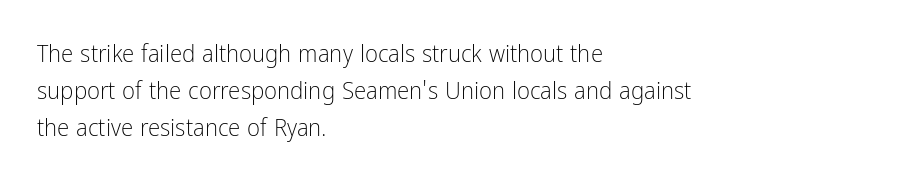
The image shows 25 px text type, upright; set left-aligned, normal line spacing (1.49x), normal letter spacing, not underlined.
